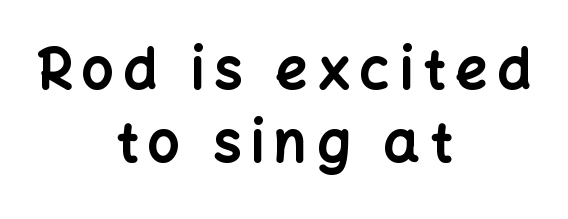
{"serif": "no", "italic": "no", "bold": "yes", "weight": "bold", "width": "normal", "stroke_contrast": "low", "x_height": "medium", "monospaced": "no", "underline": "no", "align": "center", "line_spacing": "normal", "line_spacing_ratio": 1.3, "glyph_px": 56}
